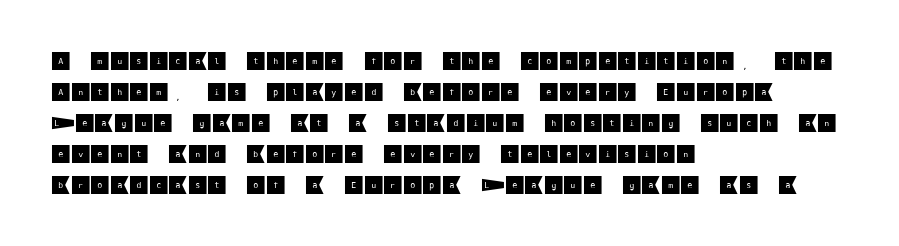
Q: Is the text italic (slanted)? A: No, it is upright.
Q: Is the text underlined? A: No.
Q: How is the paragraph aligned? A: Left-aligned.
Q: Is the spacing between letters normal or unusually wide? A: Normal.
Q: Is the spacing between lines tight, normal or loose? A: Normal.
